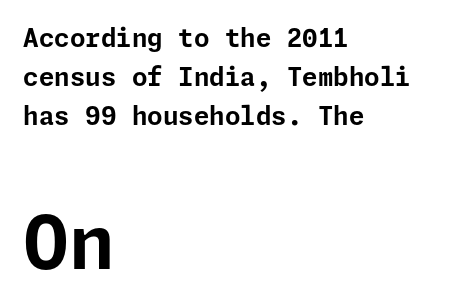
Q: Is the text bold? A: Yes.
Q: Is the text italic (slanted)? A: No, it is upright.
Q: Is the typeface a serif or a sans-serif typeface? A: Sans-serif.
Q: Is the text underlined? A: No.
Q: How is the paragraph aligned? A: Left-aligned.
Q: Is the spacing between letters normal or unusually wide? A: Normal.
Q: Is the spacing between lines tight, normal or loose? A: Normal.
Q: Which block of text is set in a larger size, the first (top) or the second (bottom)? A: The second (bottom) one.
Q: Width (condensed, normal, or wide)? A: Normal.
Q: Stroke contrast? A: Low.
Q: x-height? A: Medium.
